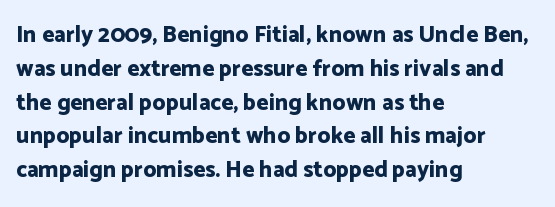
Q: Is the text bold? A: Yes.
Q: Is the text italic (slanted)? A: No, it is upright.
Q: Is the text underlined? A: No.
Q: How is the paragraph aligned? A: Left-aligned.
Q: Is the spacing between letters normal or unusually wide? A: Normal.
Q: Is the spacing between lines tight, normal or loose? A: Normal.
